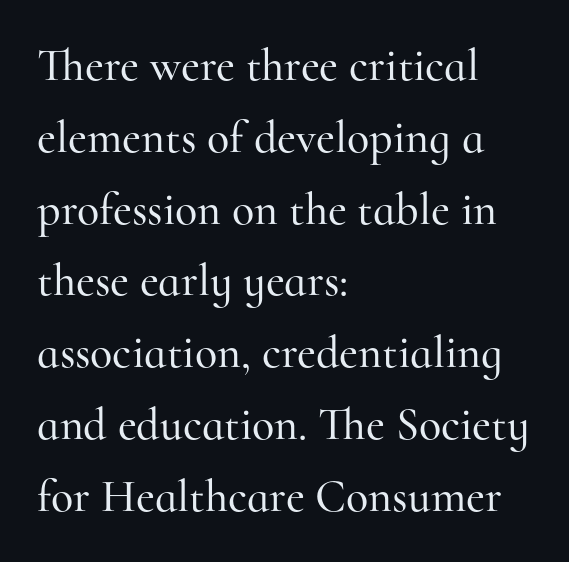
The image shows 46 px serif type, upright; set left-aligned, normal line spacing (1.56x), normal letter spacing, not underlined; high stroke contrast and a small x-height.
